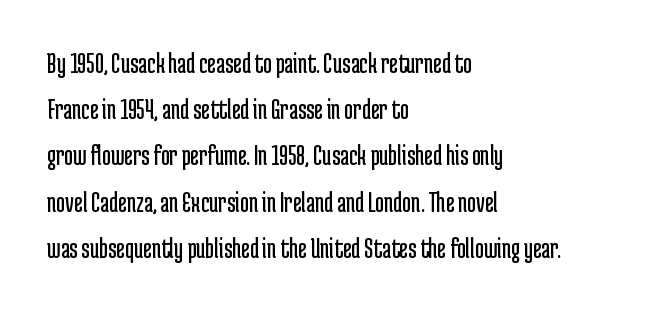
{"serif": "no", "italic": "no", "bold": "no", "weight": "regular", "width": "condensed", "stroke_contrast": "low", "x_height": "medium", "monospaced": "no", "underline": "no", "align": "left", "line_spacing": "normal", "line_spacing_ratio": 1.54, "letter_spacing": "normal", "letter_spacing_em": 0.0, "glyph_px": 30}
